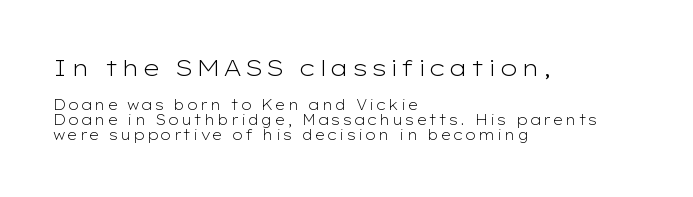
Q: Is the text bold? A: No.
Q: Is the text italic (slanted)? A: No, it is upright.
Q: Is the text underlined? A: No.
Q: How is the paragraph aligned? A: Left-aligned.
Q: Is the spacing between lines tight, normal or loose? A: Tight.
Q: Which block of text is set in a larger size, the first (top) or the second (bottom)? A: The first (top) one.
